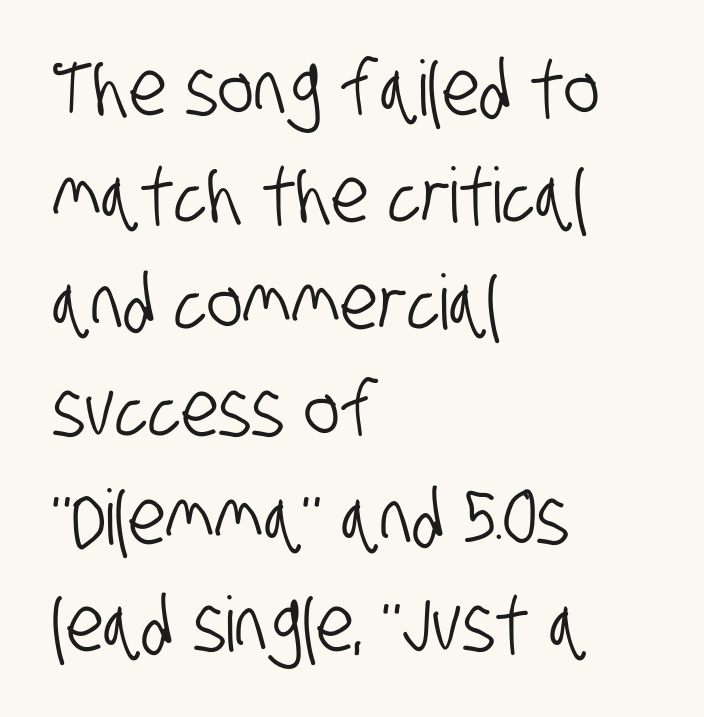
Q: Is the typeface a serif or a sans-serif typeface? A: Sans-serif.
Q: Is the text underlined? A: No.
Q: How is the paragraph aligned? A: Left-aligned.
Q: Is the spacing between letters normal or unusually wide? A: Normal.
Q: Is the spacing between lines tight, normal or loose? A: Normal.
Q: Width (condensed, normal, or wide)? A: Condensed.
Q: Stroke contrast? A: Low.
Q: x-height? A: Large.
Q: Monospaced? A: No.
